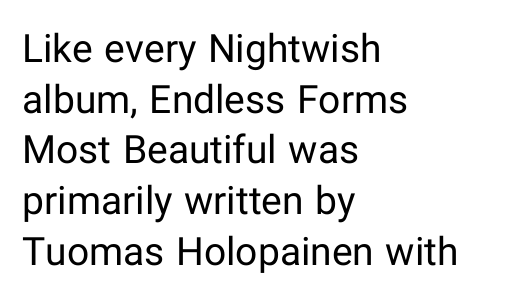
The image shows 39 px regular-weight sans-serif type, upright; set left-aligned, normal line spacing (1.3x), normal letter spacing, not underlined; low stroke contrast and a medium x-height.
